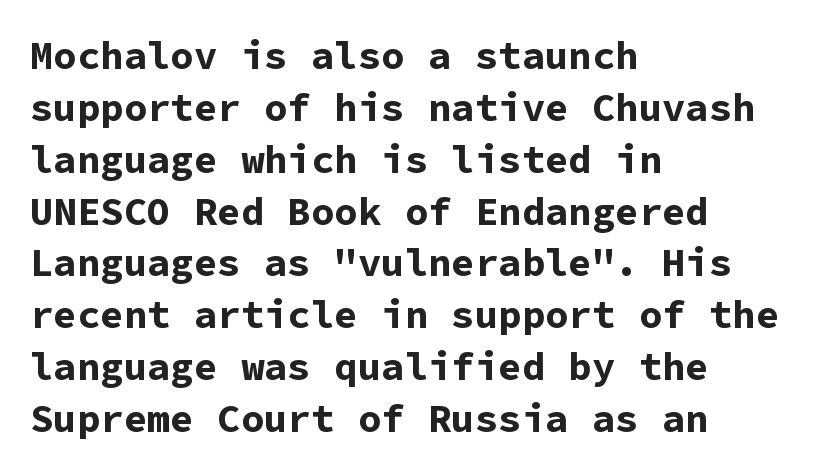
{"serif": "no", "italic": "no", "bold": "yes", "weight": "bold", "width": "normal", "stroke_contrast": "low", "x_height": "medium", "monospaced": "yes", "underline": "no", "align": "left", "line_spacing": "normal", "line_spacing_ratio": 1.33, "letter_spacing": "normal", "letter_spacing_em": 0.0, "glyph_px": 39}
